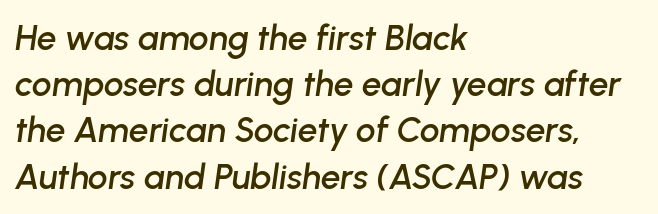
Regarding leading, the lines here are spaced in the standard way. One-word summary of the alignment: left. Spacing verdict: proportional, widths tailored to each character. The zone under the glyphs is completely vacant. The typography opts for an oblique posture over an upright one. Observe the ordinary spacing: letters are neighbours, not strangers.
